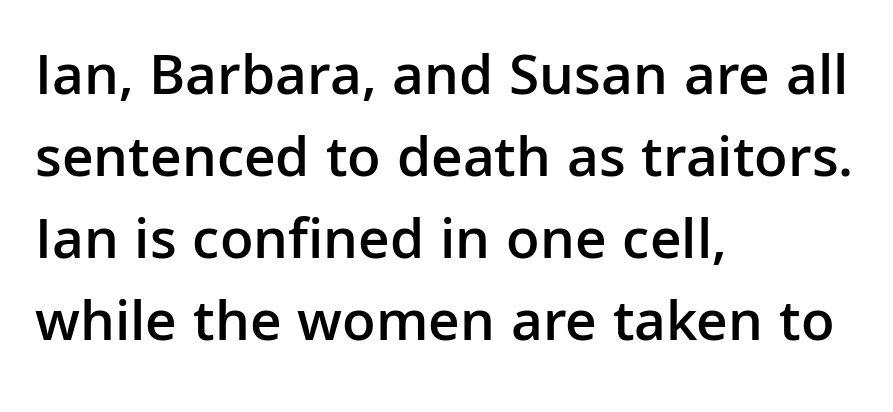
Serif or sans? Sans — the stroke terminals are bare. Leading: standard. The passage is arranged the way most books set body copy — flush left. Italic? Not at all — the glyphs are vertical. Letter spacing: default. Emphasis by weight is partial: semibold.
